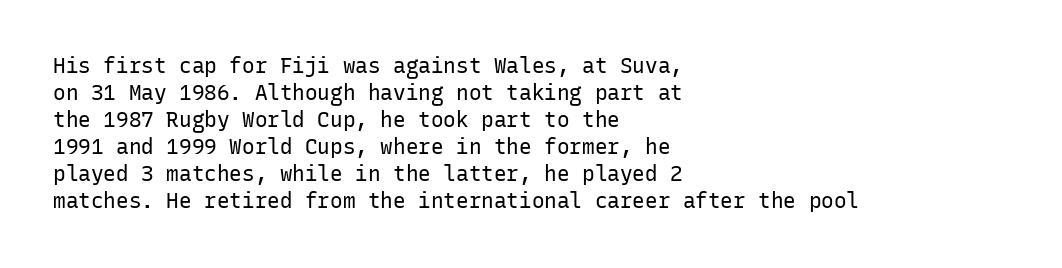
{"italic": "no", "bold": "no", "underline": "no", "align": "left", "line_spacing": "normal", "line_spacing_ratio": 1.29, "letter_spacing": "normal", "letter_spacing_em": 0.0, "glyph_px": 21}
